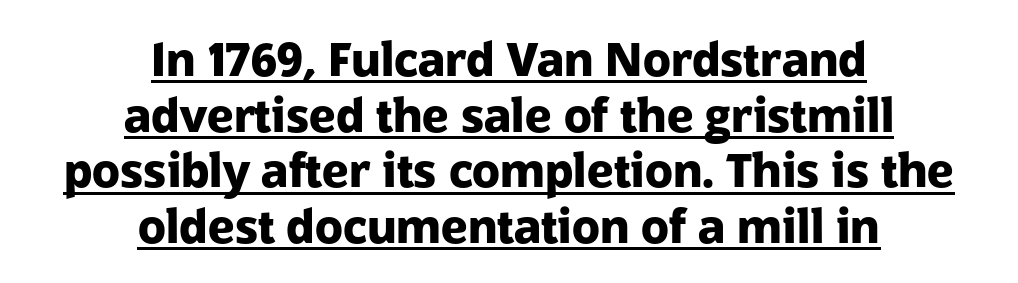
The image shows 46 px heavy sans-serif type, upright; set centered, line spacing 1.21x, normal letter spacing, underlined; low stroke contrast and a medium x-height.
